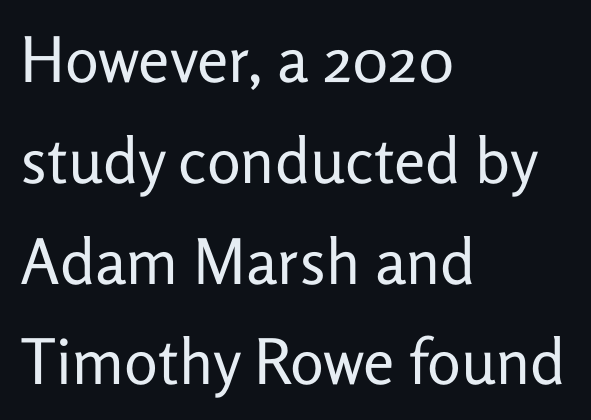
The image shows 63 px regular-weight sans-serif type, upright; set left-aligned, normal line spacing (1.6x), normal letter spacing, not underlined; low stroke contrast and a medium x-height.
